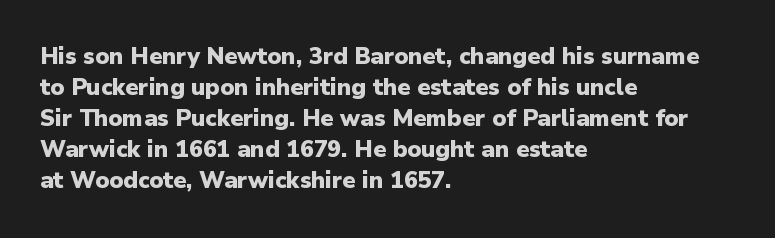
Caption: bold face, heavy strokes. Compared with typical body copy, the letter spacing here is the same. Line starts are locked; line ends wander. The axis of the letterforms is exactly vertical.
